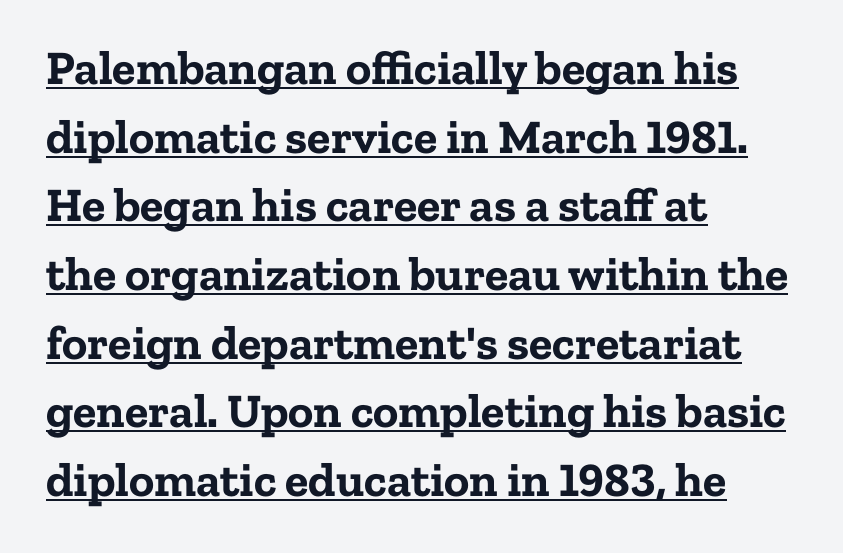
{"serif": "yes", "italic": "no", "bold": "yes", "weight": "bold", "width": "normal", "stroke_contrast": "low", "x_height": "medium", "monospaced": "no", "underline": "yes", "align": "left", "line_spacing": "normal", "line_spacing_ratio": 1.43, "letter_spacing": "normal", "letter_spacing_em": 0.0, "glyph_px": 48}
